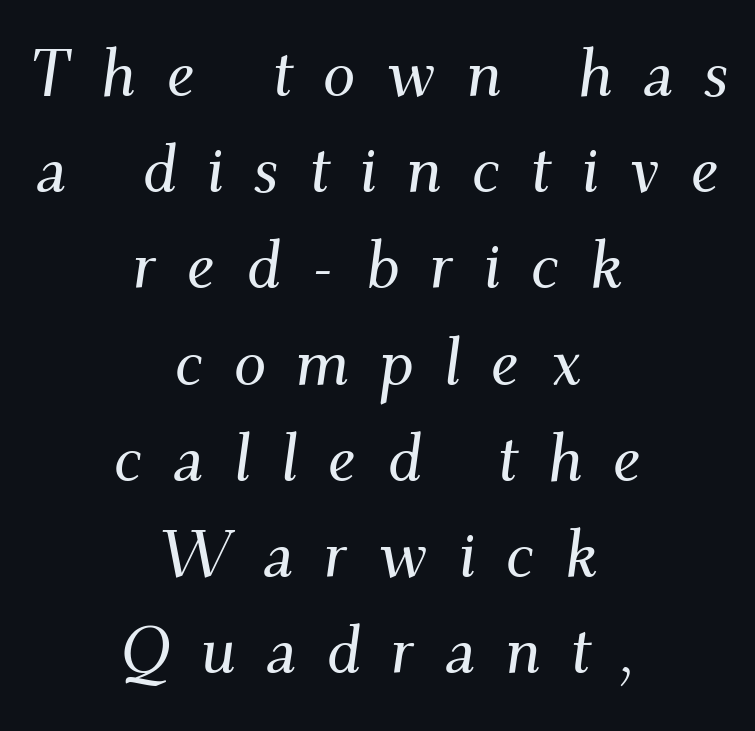
{"serif": "yes", "italic": "yes", "lean": "right", "slant_degrees": 9, "width": "normal", "stroke_contrast": "medium", "x_height": "small", "monospaced": "no", "underline": "no", "align": "center", "line_spacing": "normal", "line_spacing_ratio": 1.48, "letter_spacing": "wide", "letter_spacing_em": 0.46, "glyph_px": 65}
